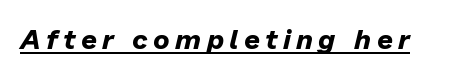
The glyphs look as if they've been sheared to an angle. Set as a true bold cut, around the 700 mark. The passage shown is typed in a proportional face where columns would drift. The rendering uses the underline text-decoration.
